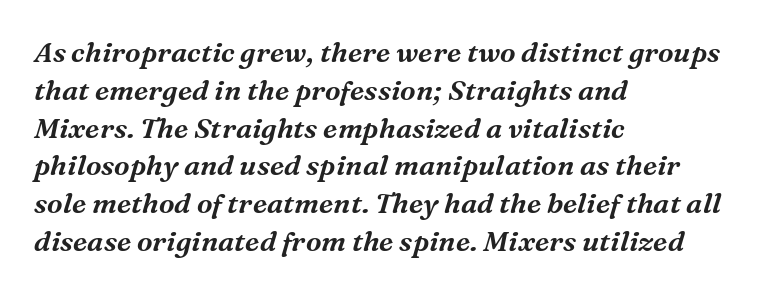
The space beneath each line is pristine and unruled. Every row of glyphs begins at an identical x-position on the left. What kind of face is this? One with serifs. In terms of leading, this rendering sits right in the middle. Character widths vary here, with narrow letters taking less room than wide ones. There's an unmistakable incline to the writing here.
